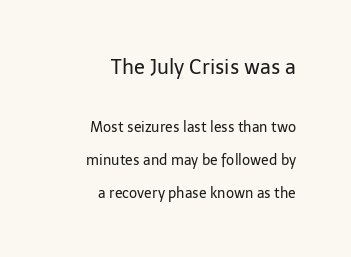
The image shows 20 px text type, upright; set right-aligned, loose line spacing (2.35x), normal letter spacing, not underlined; the first (top) block is 1.43x larger.
